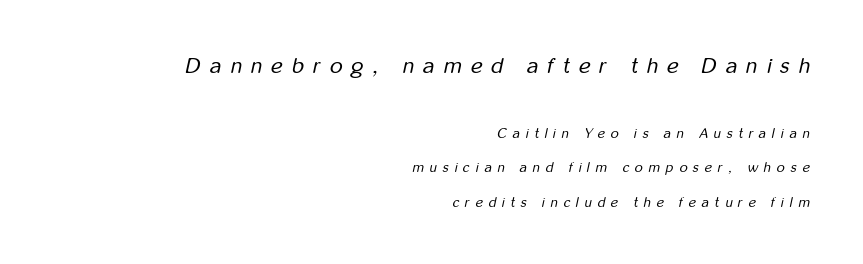
The image shows 22 px text type, italic (leaning right); set right-aligned, loose line spacing (2.46x), unusually wide letter spacing (+0.42 em), not underlined; the first (top) block is 1.57x larger.
